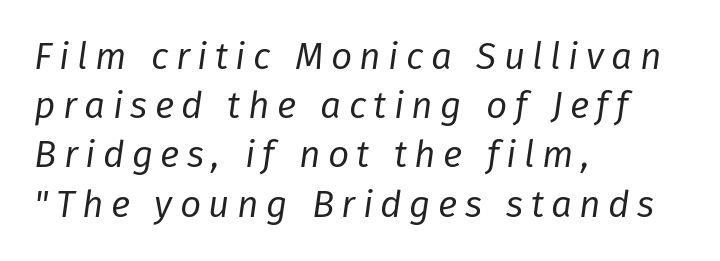
Plain, unruled lines of type. Each line starts at the same left margin while the right side varies. The typography opts for an oblique posture over an upright one. Vertically, the passage feels balanced, rows spaced as you'd expect. You could only call the tracking loose — the letters float apart. The rendering uses natural spacing where letterforms have individual widths.
